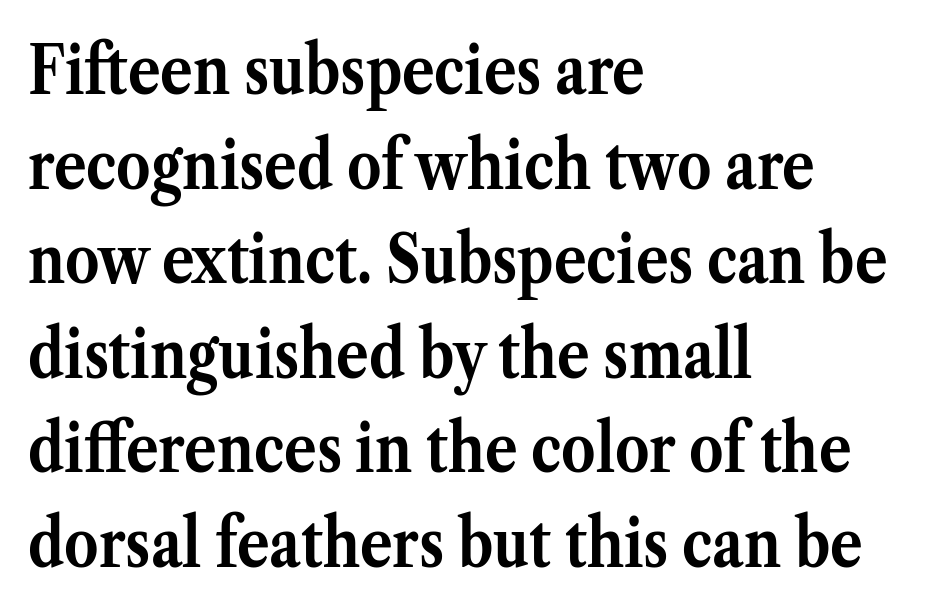
The image shows 68 px semibold serif type, upright; set left-aligned, normal line spacing (1.39x), normal letter spacing, not underlined; medium stroke contrast and a medium x-height.
